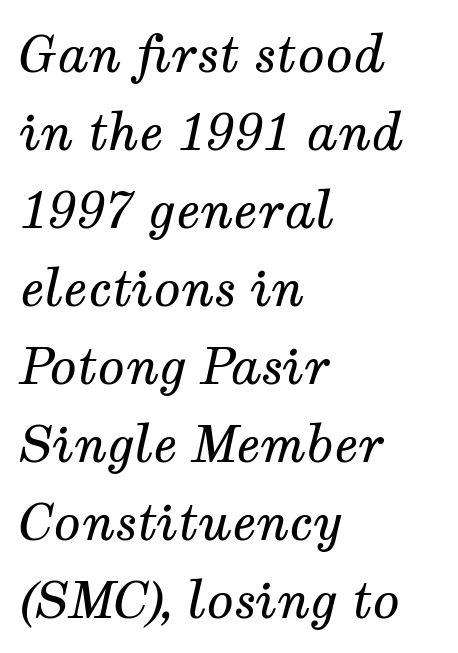
The image shows 50 px regular-weight serif type, italic (leaning right); set left-aligned, normal line spacing (1.56x), normal letter spacing, not underlined; medium stroke contrast and a medium x-height.
